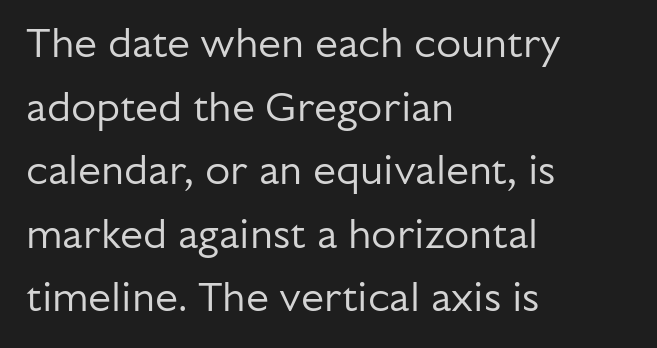
Posture: upright roman. Caption: standard tracking, unaltered. Classification — sans serif. Which margin do the lines hug? The left one — the right edge is uneven. Students, observe: this is what conventionally led text looks like.
